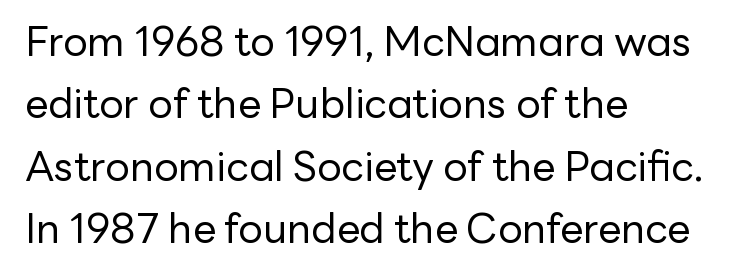
The image shows 41 px regular-weight sans-serif type, upright; set left-aligned, normal line spacing (1.52x), normal letter spacing, not underlined; low stroke contrast and a medium x-height.
